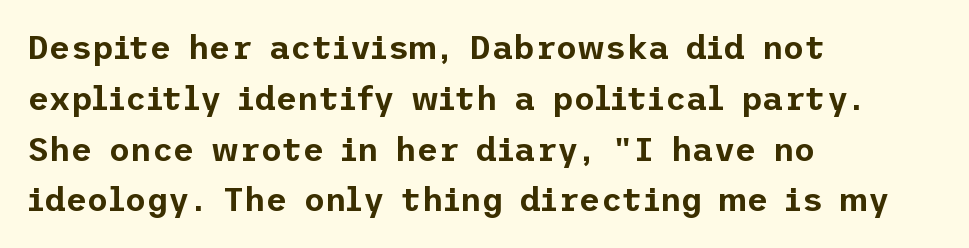
Q: Is the text italic (slanted)? A: No, it is upright.
Q: Is the typeface a serif or a sans-serif typeface? A: Sans-serif.
Q: Is the text underlined? A: No.
Q: How is the paragraph aligned? A: Left-aligned.
Q: Is the spacing between letters normal or unusually wide? A: Normal.
Q: Is the spacing between lines tight, normal or loose? A: Normal.
Q: Width (condensed, normal, or wide)? A: Normal.
Q: Stroke contrast? A: Low.
Q: x-height? A: Medium.
